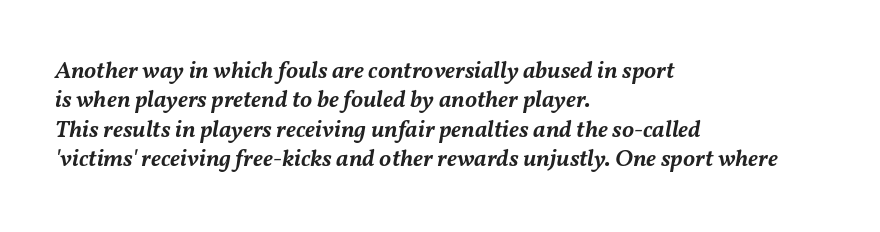
The image shows 24 px text type, italic (leaning right); set left-aligned, line spacing 1.22x, normal letter spacing, not underlined.
